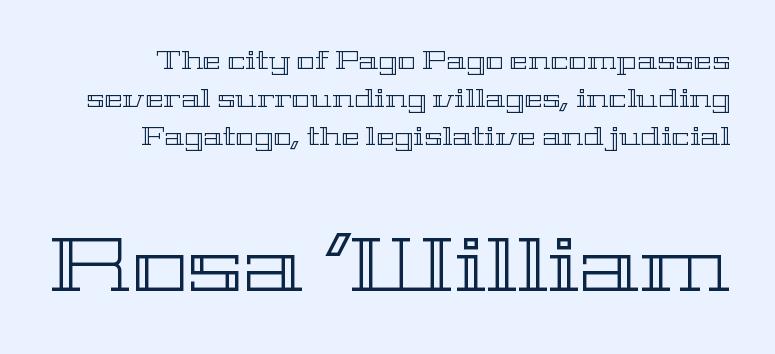
{"italic": "no", "width": "wide", "x_height": "medium", "monospaced": "no", "underline": "no", "line_spacing": "normal", "line_spacing_ratio": 1.52, "letter_spacing": "normal", "letter_spacing_em": 0.0, "larger_block": "second", "size_ratio": 3.04, "glyph_px": 76}
